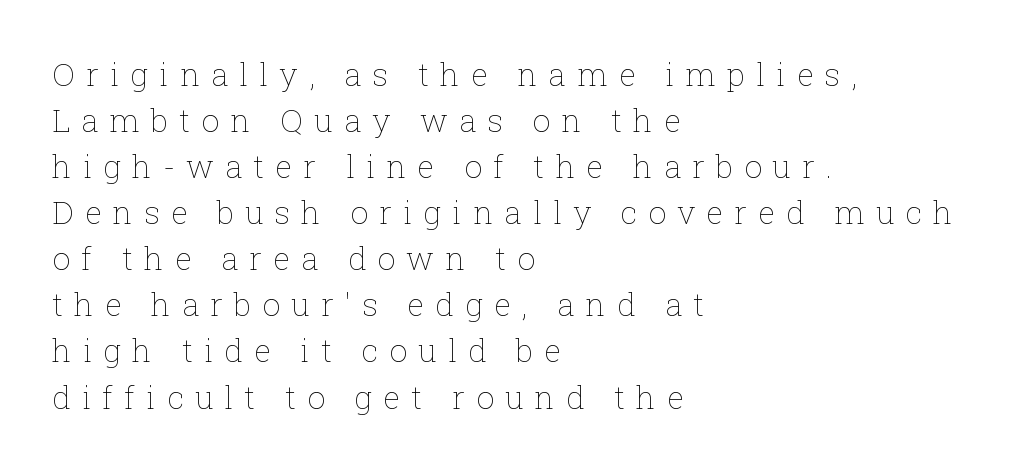
The face used here is proportionally spaced, like ordinary book or web type. Words float on clear page, feet unadorned. This is not heavy type; no bold has been used. The paragraph has a hard left edge and a soft right edge. The tracking reads as deliberately expanded to a designer's eye.
